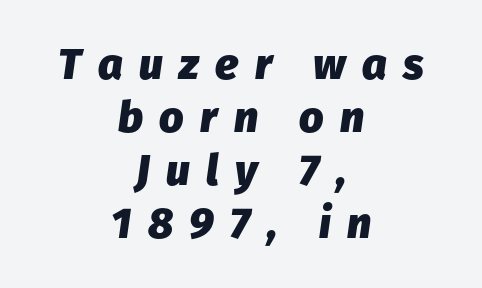
The image shows 43 px heavy type, italic (leaning right); set centered, line spacing 1.23x, unusually wide letter spacing (+0.38 em), not underlined; low stroke contrast and a medium x-height.
